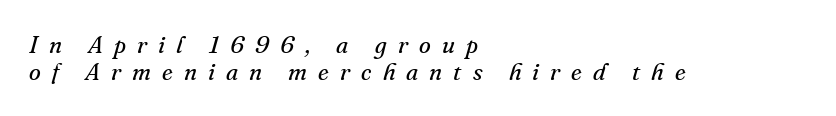
Q: Is the text bold? A: No.
Q: Is the text italic (slanted)? A: Yes, it leans right by about 16 degrees.
Q: Is the text underlined? A: No.
Q: How is the paragraph aligned? A: Left-aligned.
Q: Is the spacing between letters normal or unusually wide? A: Unusually wide.
Q: Is the spacing between lines tight, normal or loose? A: Tight.
